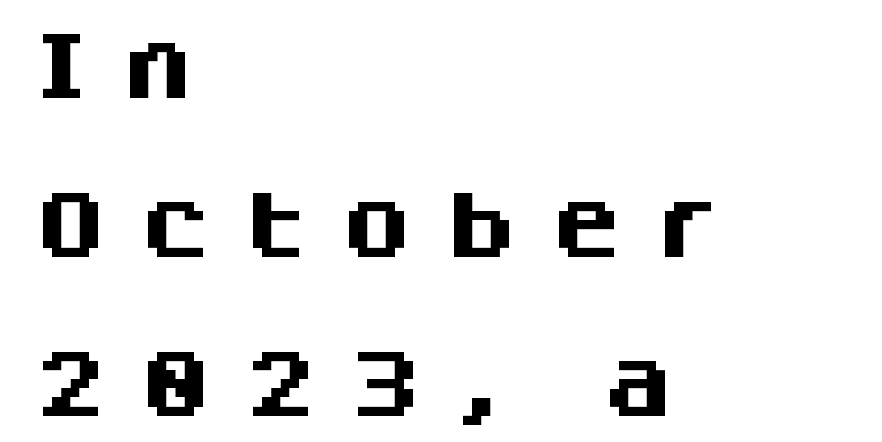
Q: Is the text bold? A: Yes.
Q: Is the text italic (slanted)? A: No, it is upright.
Q: Is the typeface a serif or a sans-serif typeface? A: Sans-serif.
Q: Is the text underlined? A: No.
Q: How is the paragraph aligned? A: Left-aligned.
Q: Is the spacing between letters normal or unusually wide? A: Unusually wide.
Q: Is the spacing between lines tight, normal or loose? A: Loose.
Q: Width (condensed, normal, or wide)? A: Normal.
Q: Stroke contrast? A: Medium.
Q: x-height? A: Large.
Q: Monospaced? A: No.
